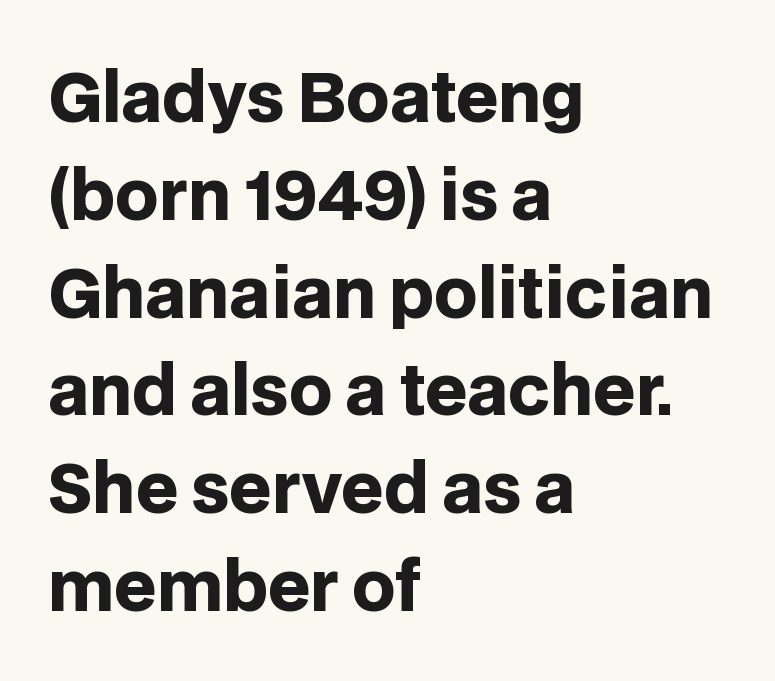
Q: Is the text bold? A: Yes.
Q: Is the text italic (slanted)? A: No, it is upright.
Q: Is the typeface a serif or a sans-serif typeface? A: Sans-serif.
Q: Is the text underlined? A: No.
Q: How is the paragraph aligned? A: Left-aligned.
Q: Is the spacing between letters normal or unusually wide? A: Normal.
Q: Is the spacing between lines tight, normal or loose? A: Normal.
Q: Width (condensed, normal, or wide)? A: Normal.
Q: Stroke contrast? A: Low.
Q: x-height? A: Large.
Q: Monospaced? A: No.
